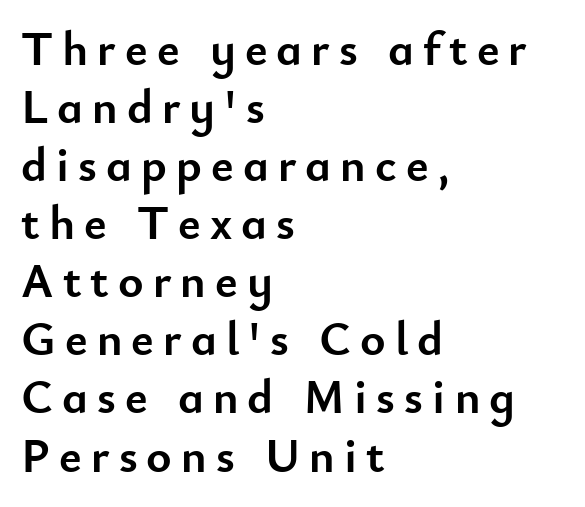
{"serif": "no", "italic": "no", "bold": "yes", "weight": "semibold", "width": "normal", "stroke_contrast": "low", "x_height": "small", "monospaced": "no", "underline": "no", "align": "left", "line_spacing_ratio": 1.21, "glyph_px": 48}
